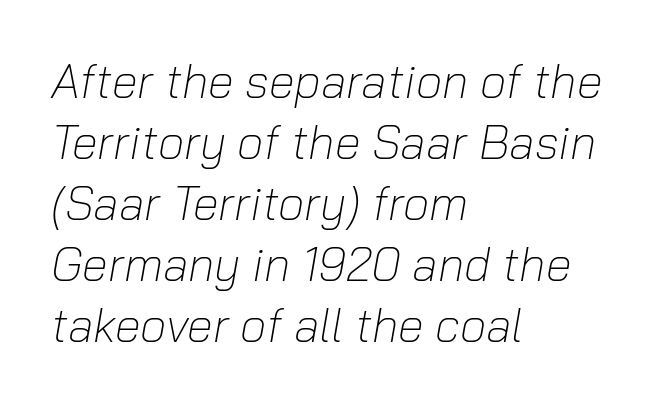
The image shows 47 px light type, italic (leaning right); set left-aligned, normal line spacing (1.3x), normal letter spacing, not underlined; low stroke contrast and a medium x-height.
